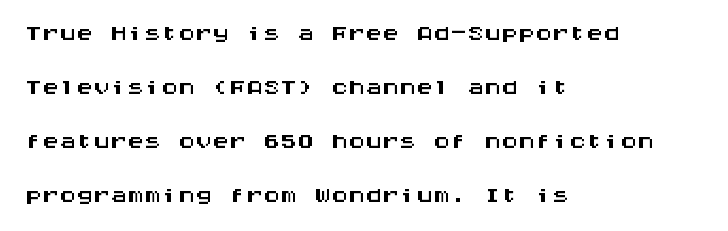
{"serif": "no", "italic": "no", "width": "wide", "stroke_contrast": "medium", "x_height": "large", "monospaced": "yes", "underline": "no", "align": "left", "line_spacing": "normal", "line_spacing_ratio": 1.59, "letter_spacing": "normal", "letter_spacing_em": 0.0, "glyph_px": 34}
